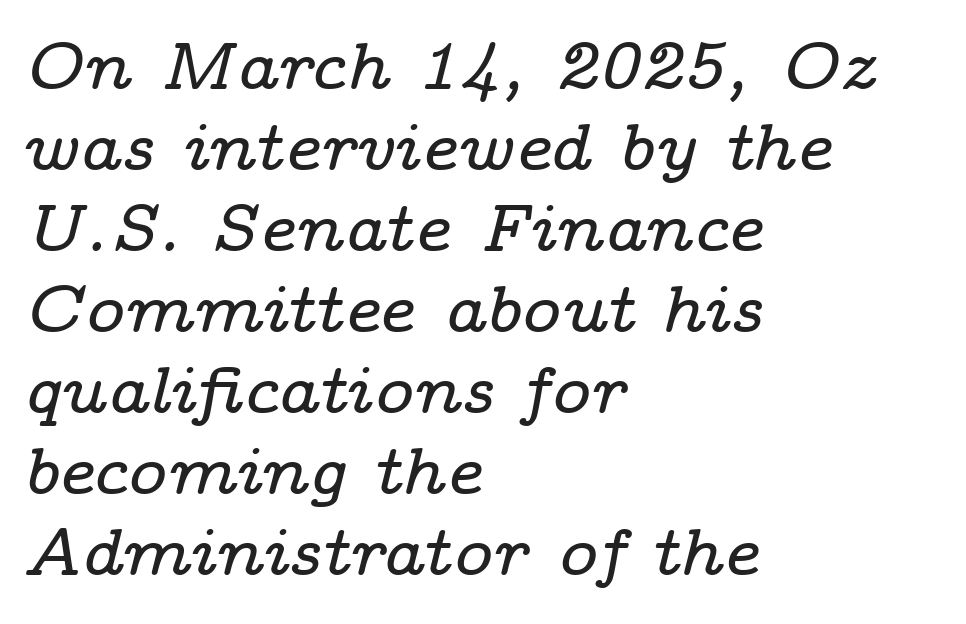
The image shows 67 px wide serif type, italic (leaning right); set left-aligned, line spacing 1.21x, normal letter spacing, not underlined; low stroke contrast and a medium x-height.
